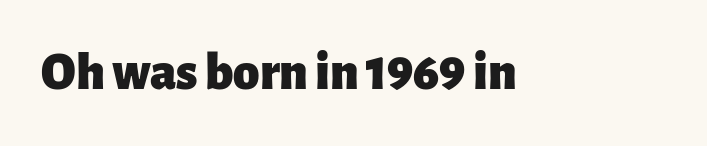
Q: Is the text bold? A: Yes.
Q: Is the text italic (slanted)? A: No, it is upright.
Q: Is the typeface a serif or a sans-serif typeface? A: Sans-serif.
Q: Is the text underlined? A: No.
Q: Is the spacing between letters normal or unusually wide? A: Normal.
Q: Width (condensed, normal, or wide)? A: Normal.
Q: Stroke contrast? A: Low.
Q: x-height? A: Medium.
Q: Monospaced? A: No.
